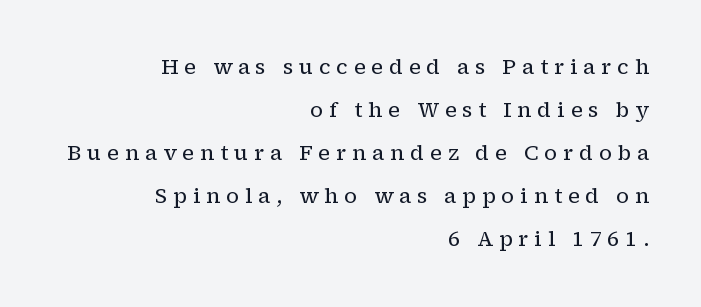
What stands out about the letter spacing? Its width — letters are far apart. Think standard paragraph weight, or any step lighter than that. The vertical gap from one line to the next is large. The passage shown is not underscored anywhere. Vertical strokes here are truly vertical. The paragraph shown leans on its right margin.
